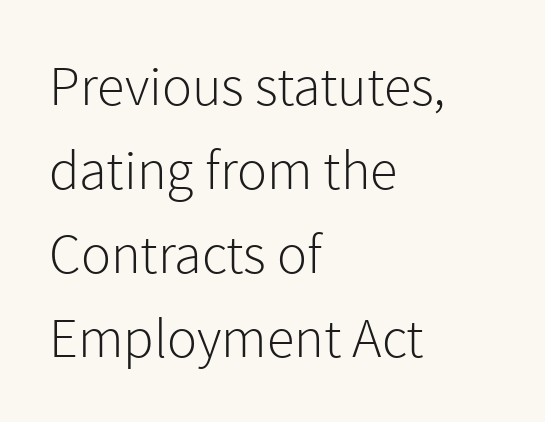
The image shows 56 px light sans-serif type, upright; set left-aligned, normal line spacing (1.5x), normal letter spacing, not underlined; a medium x-height.
